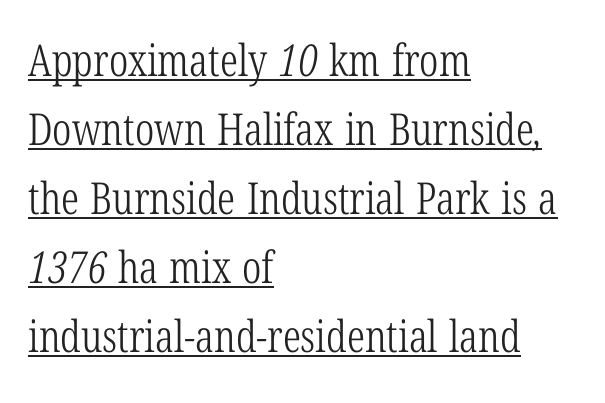
Q: Is the text bold? A: No.
Q: Is the typeface a serif or a sans-serif typeface? A: Serif.
Q: Is the text underlined? A: Yes.
Q: How is the paragraph aligned? A: Left-aligned.
Q: Is the spacing between letters normal or unusually wide? A: Normal.
Q: Is the spacing between lines tight, normal or loose? A: Normal.
Q: Width (condensed, normal, or wide)? A: Condensed.
Q: Stroke contrast? A: Low.
Q: x-height? A: Medium.
Q: Monospaced? A: No.
